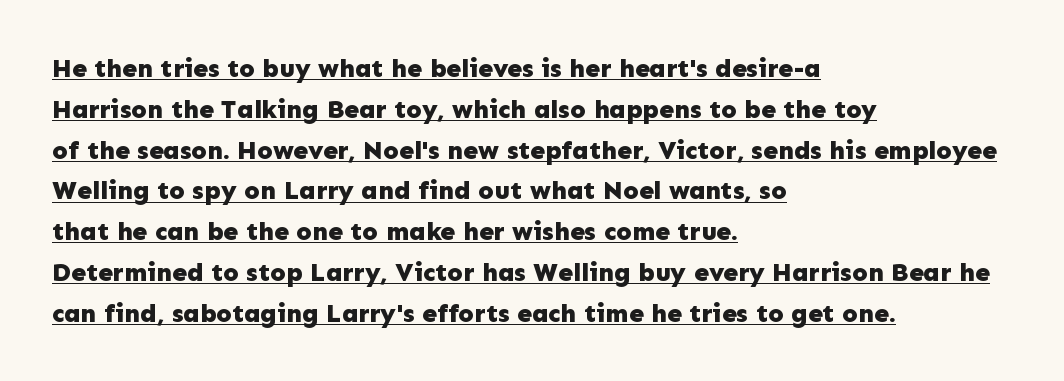
Q: Is the text bold? A: Yes.
Q: Is the text italic (slanted)? A: No, it is upright.
Q: Is the text underlined? A: Yes.
Q: How is the paragraph aligned? A: Left-aligned.
Q: Is the spacing between letters normal or unusually wide? A: Normal.
Q: Is the spacing between lines tight, normal or loose? A: Normal.
